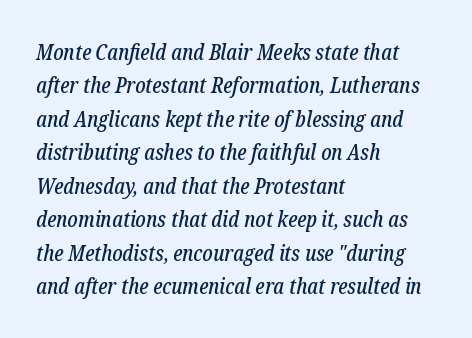
{"italic": "yes", "lean": "right", "slant_degrees": 12, "underline": "no", "align": "left", "line_spacing": "normal", "line_spacing_ratio": 1.52, "letter_spacing": "normal", "letter_spacing_em": 0.0, "glyph_px": 22}
